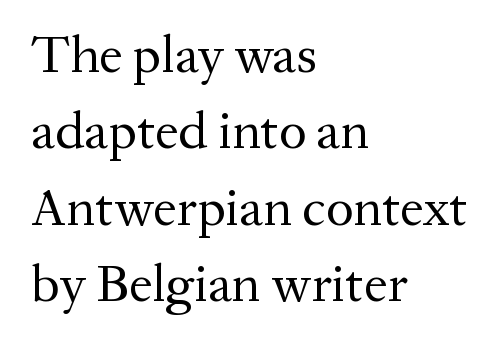
Q: Is the text bold? A: No.
Q: Is the text italic (slanted)? A: No, it is upright.
Q: Is the typeface a serif or a sans-serif typeface? A: Serif.
Q: Is the text underlined? A: No.
Q: How is the paragraph aligned? A: Left-aligned.
Q: Is the spacing between letters normal or unusually wide? A: Normal.
Q: Is the spacing between lines tight, normal or loose? A: Normal.
Q: Width (condensed, normal, or wide)? A: Normal.
Q: Stroke contrast? A: Medium.
Q: x-height? A: Medium.
Q: Monospaced? A: No.
